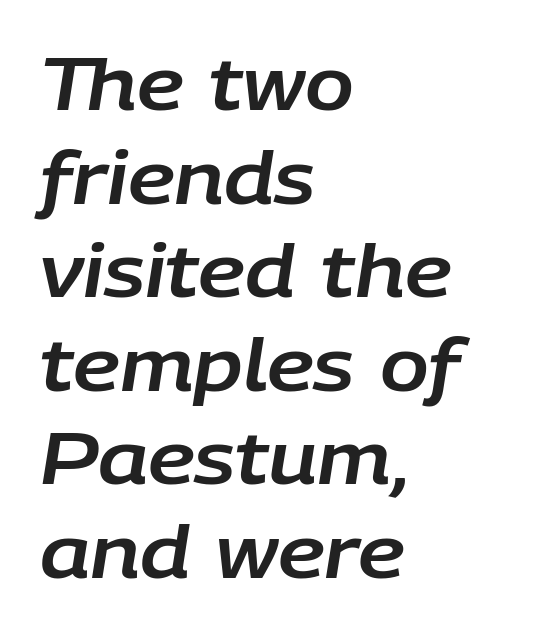
Q: Is the text italic (slanted)? A: Yes, it leans right by about 9 degrees.
Q: Is the text underlined? A: No.
Q: How is the paragraph aligned? A: Left-aligned.
Q: Is the spacing between letters normal or unusually wide? A: Normal.
Q: Is the spacing between lines tight, normal or loose? A: Normal.
Q: Width (condensed, normal, or wide)? A: Normal.
Q: Stroke contrast? A: Low.
Q: x-height? A: Large.
Q: Monospaced? A: No.
